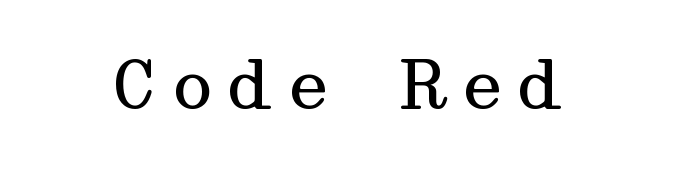
The image shows 69 px regular-weight, wide serif type, upright; set not underlined; medium stroke contrast and a medium x-height.
